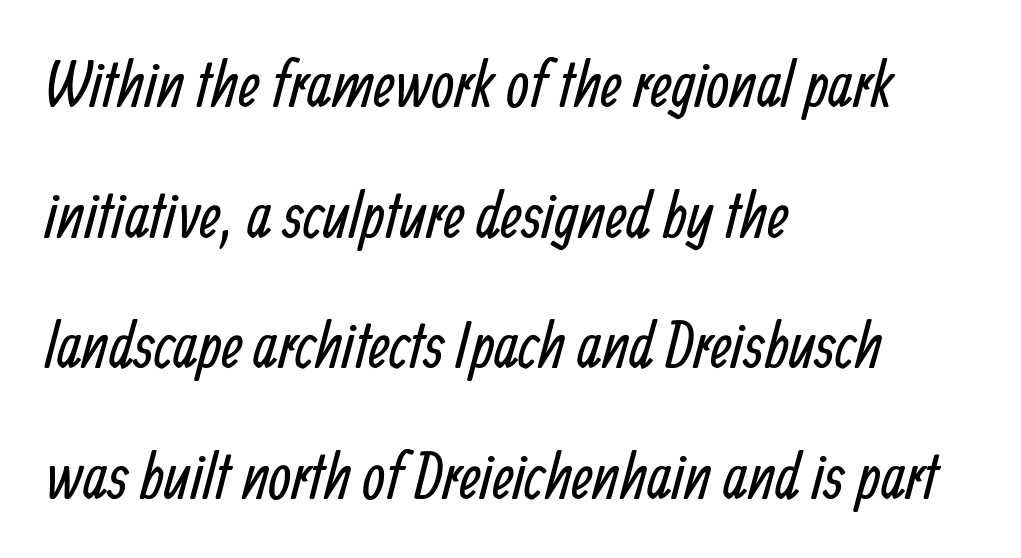
Q: Is the text bold? A: No.
Q: Is the typeface a serif or a sans-serif typeface? A: Sans-serif.
Q: Is the text underlined? A: No.
Q: How is the paragraph aligned? A: Left-aligned.
Q: Is the spacing between letters normal or unusually wide? A: Normal.
Q: Is the spacing between lines tight, normal or loose? A: Loose.
Q: Width (condensed, normal, or wide)? A: Condensed.
Q: Stroke contrast? A: Low.
Q: x-height? A: Medium.
Q: Monospaced? A: No.
